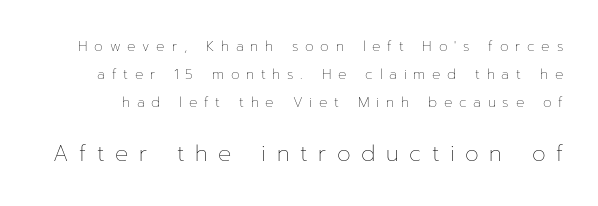
{"italic": "no", "bold": "no", "underline": "no", "line_spacing": "loose", "line_spacing_ratio": 2.0, "letter_spacing": "wide", "letter_spacing_em": 0.48, "larger_block": "second", "size_ratio": 1.57, "glyph_px": 22}
